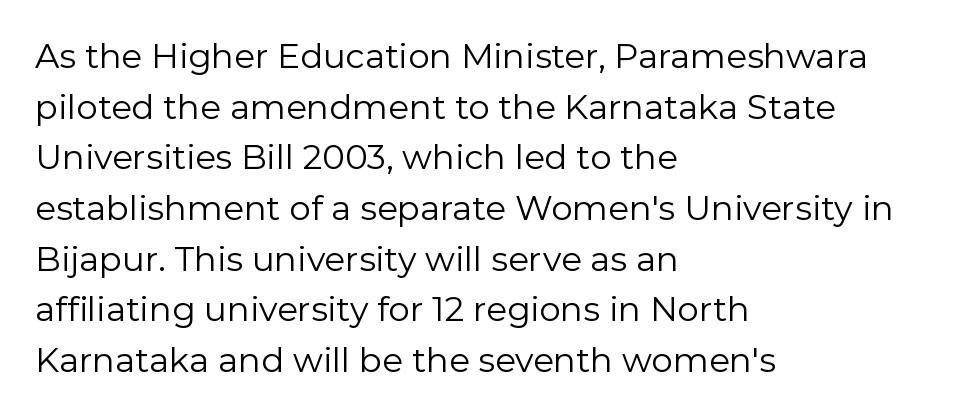
Q: Is the text bold? A: No.
Q: Is the text italic (slanted)? A: No, it is upright.
Q: Is the typeface a serif or a sans-serif typeface? A: Sans-serif.
Q: Is the text underlined? A: No.
Q: How is the paragraph aligned? A: Left-aligned.
Q: Is the spacing between letters normal or unusually wide? A: Normal.
Q: Is the spacing between lines tight, normal or loose? A: Normal.
Q: Width (condensed, normal, or wide)? A: Normal.
Q: Stroke contrast? A: Low.
Q: x-height? A: Medium.
Q: Monospaced? A: No.
